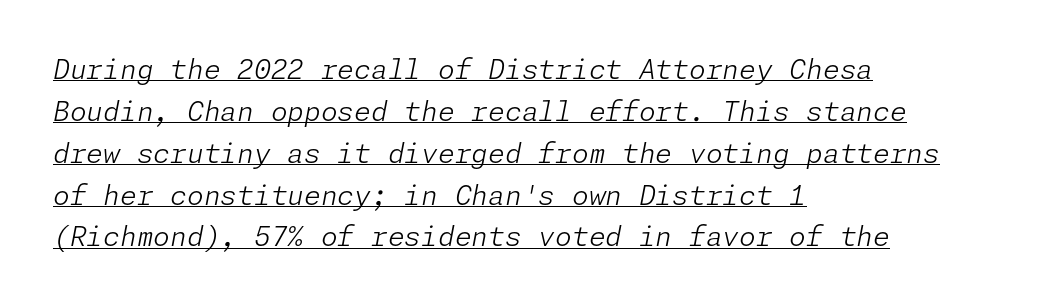
The image shows 27 px text type, italic (leaning right); set left-aligned, normal line spacing (1.55x), normal letter spacing, underlined.
